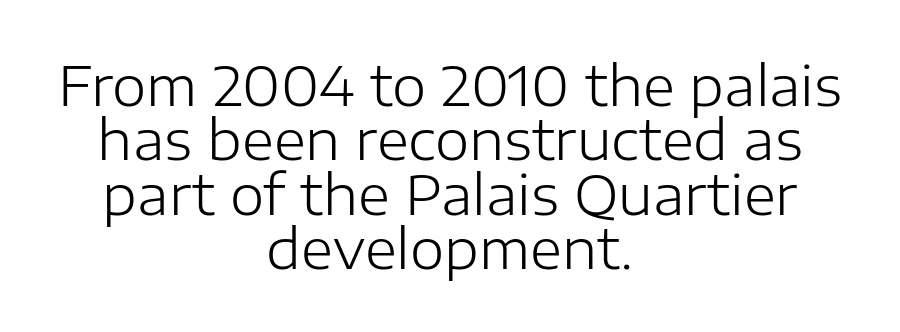
Q: Is the text bold? A: No.
Q: Is the text italic (slanted)? A: No, it is upright.
Q: Is the typeface a serif or a sans-serif typeface? A: Sans-serif.
Q: Is the text underlined? A: No.
Q: How is the paragraph aligned? A: Centered.
Q: Is the spacing between letters normal or unusually wide? A: Normal.
Q: Is the spacing between lines tight, normal or loose? A: Tight.
Q: Width (condensed, normal, or wide)? A: Normal.
Q: Stroke contrast? A: Low.
Q: x-height? A: Medium.
Q: Monospaced? A: No.
